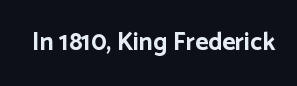
The image shows 25 px bold type, upright; set normal letter spacing, not underlined.
